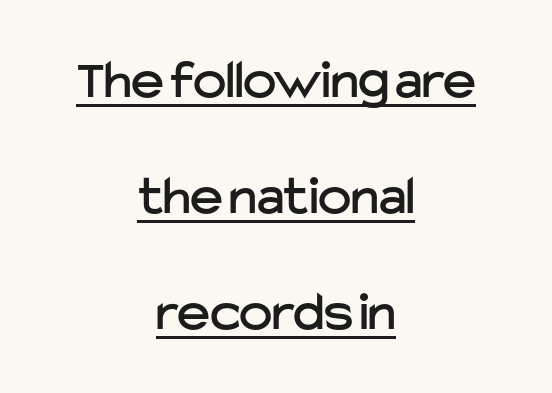
{"serif": "no", "italic": "no", "width": "normal", "stroke_contrast": "low", "x_height": "medium", "monospaced": "no", "underline": "yes", "align": "center", "line_spacing": "loose", "line_spacing_ratio": 2.07, "letter_spacing": "normal", "letter_spacing_em": 0.0, "glyph_px": 56}
